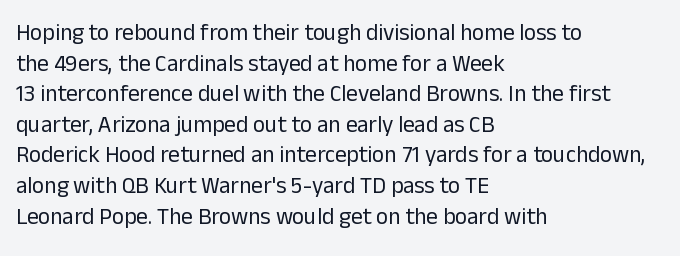
Q: Is the text bold? A: No.
Q: Is the text italic (slanted)? A: No, it is upright.
Q: Is the text underlined? A: No.
Q: How is the paragraph aligned? A: Left-aligned.
Q: Is the spacing between letters normal or unusually wide? A: Normal.
Q: Is the spacing between lines tight, normal or loose? A: Normal.
